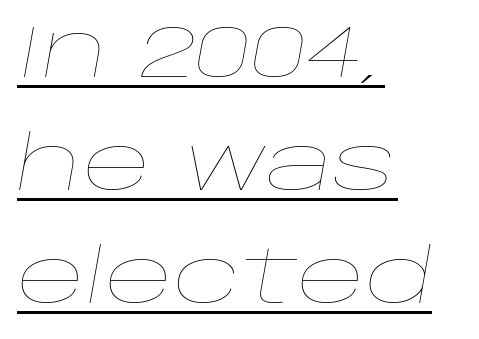
Stems and bowls with no extra thickness — not bold. The paragraph has a hard left edge and a soft right edge. There's an unmistakable incline to the writing here. The space between consecutive lines is moderate. Tracking value appears to be zero — textbook default spacing.
